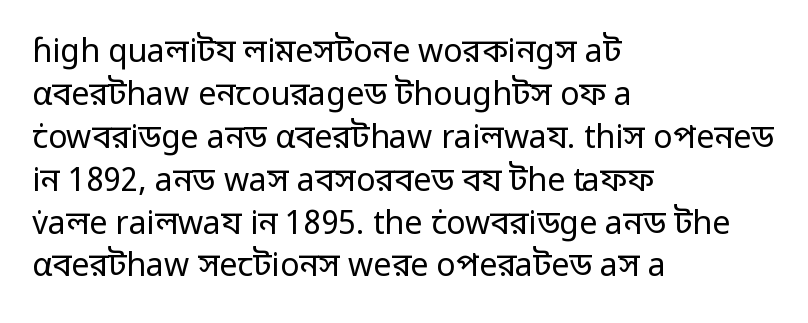
Q: Is the text bold? A: No.
Q: Is the text italic (slanted)? A: No, it is upright.
Q: Is the typeface a serif or a sans-serif typeface? A: Sans-serif.
Q: Is the text underlined? A: No.
Q: How is the paragraph aligned? A: Left-aligned.
Q: Is the spacing between letters normal or unusually wide? A: Normal.
Q: Is the spacing between lines tight, normal or loose? A: Normal.
Q: Width (condensed, normal, or wide)? A: Normal.
Q: Stroke contrast? A: Low.
Q: x-height? A: Medium.
Q: Monospaced? A: No.
